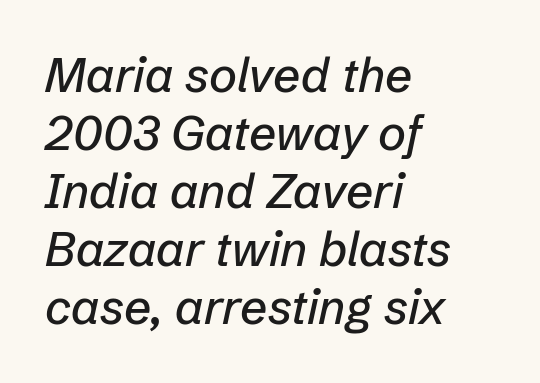
Q: Is the text italic (slanted)? A: Yes, it leans right by about 12 degrees.
Q: Is the text underlined? A: No.
Q: How is the paragraph aligned? A: Left-aligned.
Q: Is the spacing between letters normal or unusually wide? A: Normal.
Q: Width (condensed, normal, or wide)? A: Normal.
Q: Stroke contrast? A: Low.
Q: x-height? A: Medium.
Q: Monospaced? A: No.
